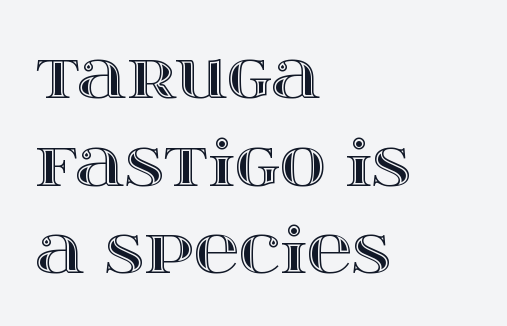
The image shows 63 px wide type, upright; set left-aligned, normal line spacing (1.39x), normal letter spacing, not underlined; a large x-height.
